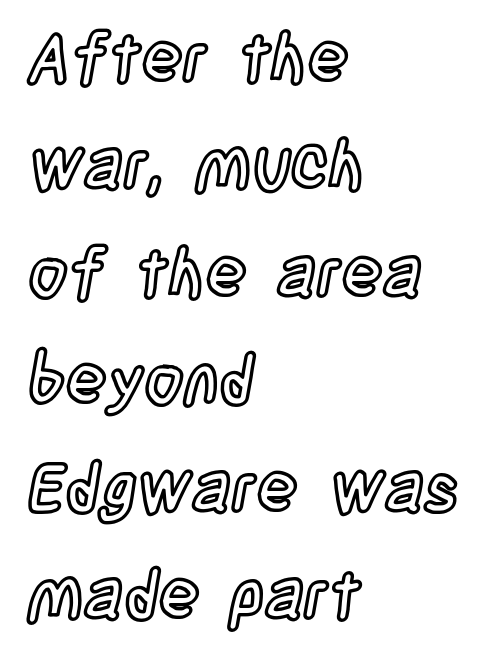
Q: Is the text italic (slanted)? A: Yes.
Q: Is the text underlined? A: No.
Q: How is the paragraph aligned? A: Left-aligned.
Q: Is the spacing between letters normal or unusually wide? A: Normal.
Q: Is the spacing between lines tight, normal or loose? A: Normal.
Q: Width (condensed, normal, or wide)? A: Condensed.
Q: x-height? A: Large.
Q: Monospaced? A: No.
